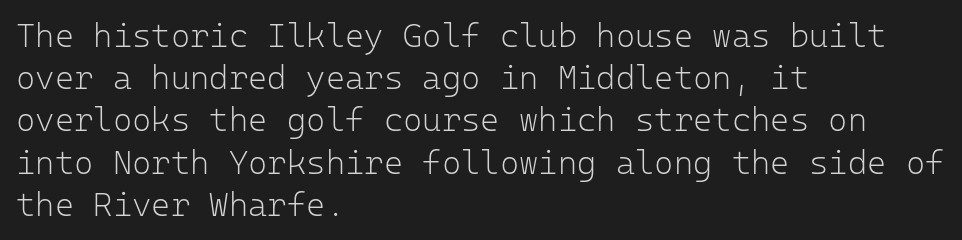
Q: Is the text bold? A: No.
Q: Is the text italic (slanted)? A: No, it is upright.
Q: Is the typeface a serif or a sans-serif typeface? A: Sans-serif.
Q: Is the text underlined? A: No.
Q: How is the paragraph aligned? A: Left-aligned.
Q: Is the spacing between letters normal or unusually wide? A: Normal.
Q: Is the spacing between lines tight, normal or loose? A: Normal.
Q: Width (condensed, normal, or wide)? A: Normal.
Q: Stroke contrast? A: Low.
Q: x-height? A: Medium.
Q: Monospaced? A: Yes.
